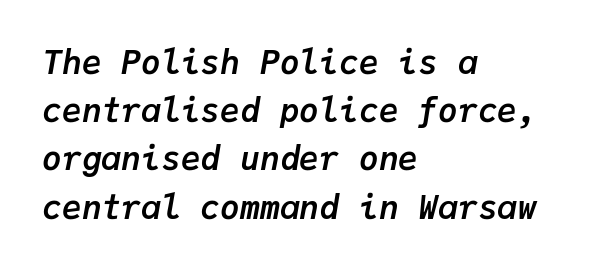
The baseline area is clear. The designer left line spacing at the default. Notice how thick the strokes are: this is what a full bold looks like. Is the letter spacing exaggerated? No — it looks like the ordinary default. The text block is weighted toward the left margin, trailing off unevenly rightward.
